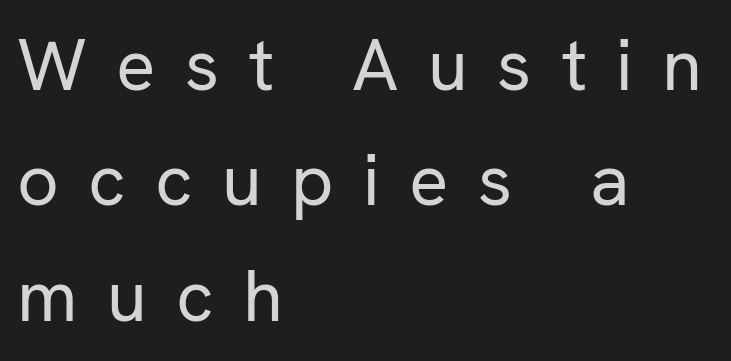
Q: Is the text bold? A: No.
Q: Is the text italic (slanted)? A: No, it is upright.
Q: Is the typeface a serif or a sans-serif typeface? A: Sans-serif.
Q: Is the text underlined? A: No.
Q: How is the paragraph aligned? A: Left-aligned.
Q: Is the spacing between letters normal or unusually wide? A: Unusually wide.
Q: Is the spacing between lines tight, normal or loose? A: Normal.
Q: Width (condensed, normal, or wide)? A: Normal.
Q: Stroke contrast? A: Low.
Q: x-height? A: Medium.
Q: Monospaced? A: No.
